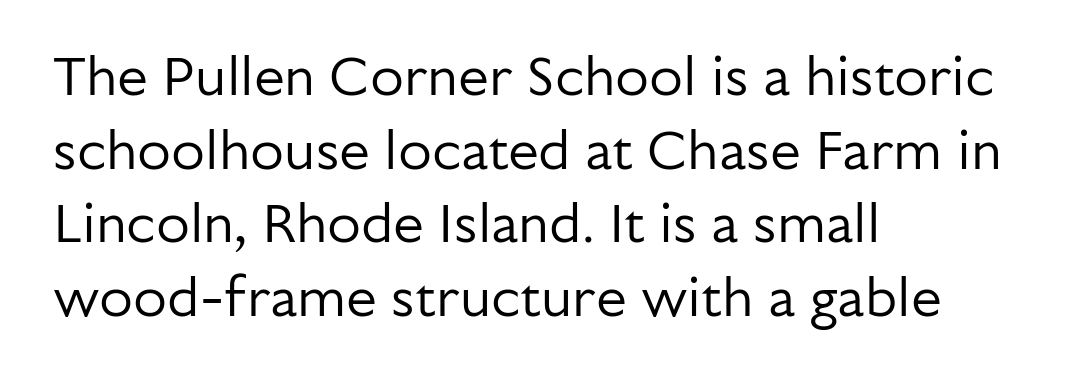
{"serif": "no", "italic": "no", "bold": "no", "weight": "regular", "width": "normal", "stroke_contrast": "low", "x_height": "medium", "monospaced": "no", "underline": "no", "align": "left", "line_spacing": "normal", "line_spacing_ratio": 1.34, "letter_spacing": "normal", "letter_spacing_em": 0.0, "glyph_px": 55}
